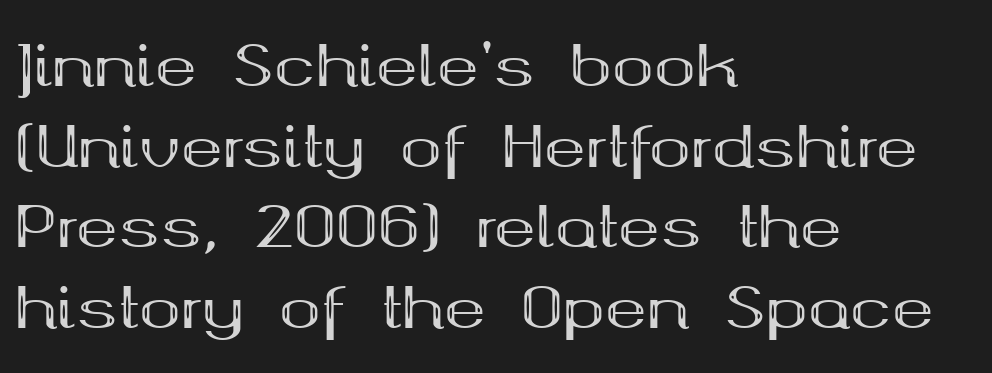
Q: Is the text bold? A: Yes.
Q: Is the text italic (slanted)? A: No, it is upright.
Q: Is the typeface a serif or a sans-serif typeface? A: Serif.
Q: Is the text underlined? A: No.
Q: How is the paragraph aligned? A: Left-aligned.
Q: Is the spacing between letters normal or unusually wide? A: Normal.
Q: Is the spacing between lines tight, normal or loose? A: Normal.
Q: Width (condensed, normal, or wide)? A: Wide.
Q: Stroke contrast? A: Medium.
Q: x-height? A: Medium.
Q: Monospaced? A: No.
